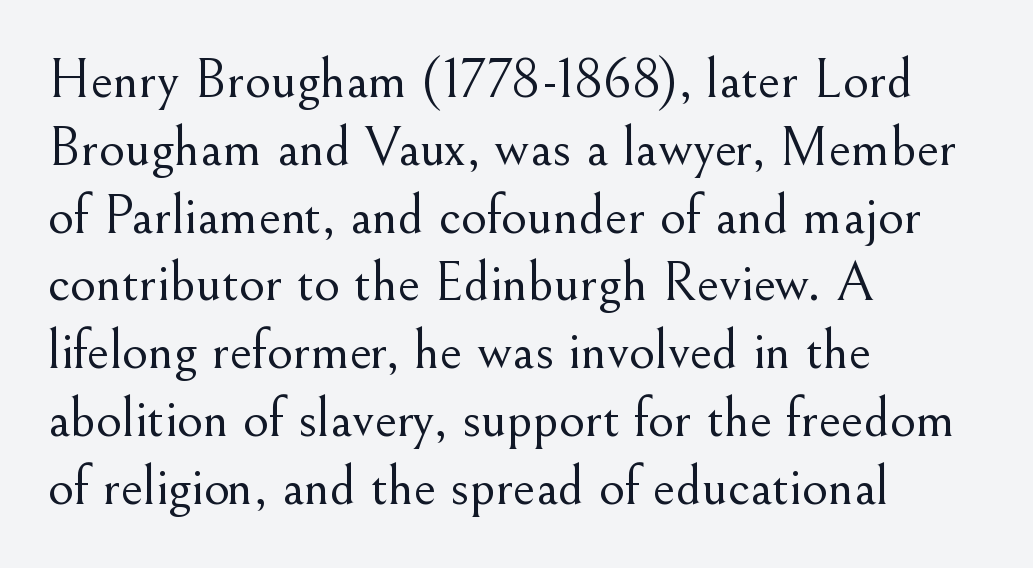
The image shows 56 px light serif type, upright; set left-aligned, line spacing 1.21x, normal letter spacing, not underlined; medium stroke contrast and a small x-height.
